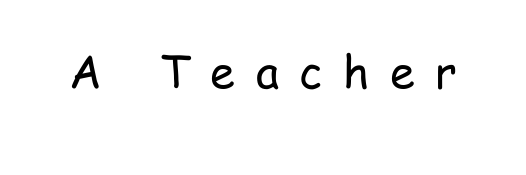
Q: Is the text bold? A: No.
Q: Is the text italic (slanted)? A: No, it is upright.
Q: Is the typeface a serif or a sans-serif typeface? A: Sans-serif.
Q: Is the text underlined? A: No.
Q: Is the spacing between letters normal or unusually wide? A: Unusually wide.
Q: Width (condensed, normal, or wide)? A: Condensed.
Q: Stroke contrast? A: Low.
Q: x-height? A: Medium.
Q: Monospaced? A: No.
